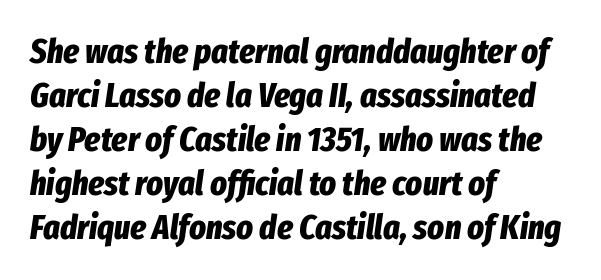
{"italic": "yes", "lean": "right", "slant_degrees": 8, "bold": "yes", "weight": "bold", "width": "condensed", "stroke_contrast": "low", "x_height": "medium", "monospaced": "no", "underline": "no", "align": "left", "line_spacing": "normal", "line_spacing_ratio": 1.26, "letter_spacing": "normal", "letter_spacing_em": 0.0, "glyph_px": 35}
